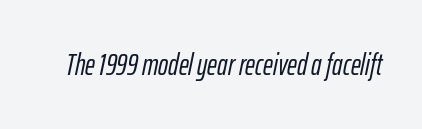
{"italic": "yes", "lean": "right", "slant_degrees": 12, "width": "condensed", "stroke_contrast": "low", "x_height": "medium", "monospaced": "no", "underline": "no", "letter_spacing": "normal", "letter_spacing_em": 0.0, "glyph_px": 30}
